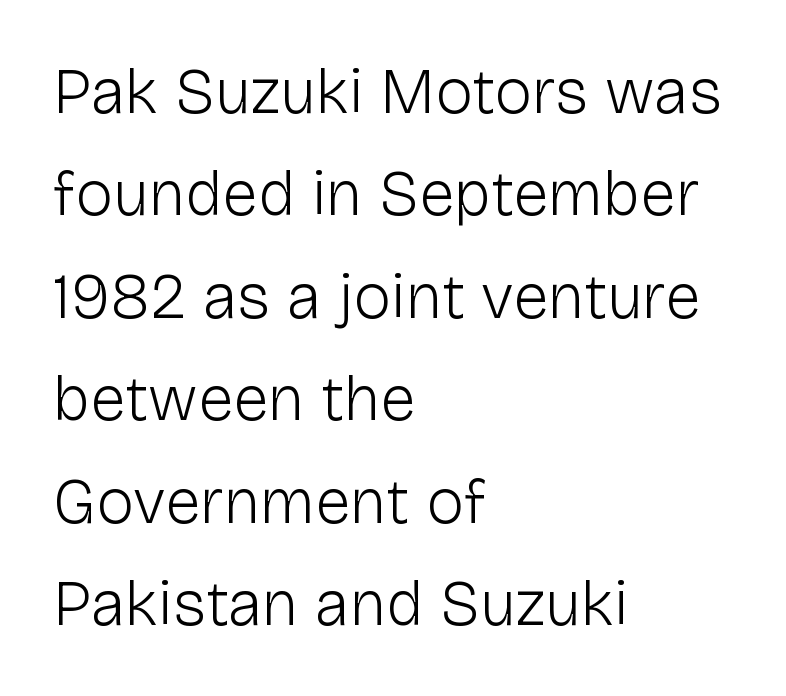
Do the characters align in a grid? No, the font is proportional. Rows of type keep a routine distance in the vertical direction. The zone under the glyphs is completely vacant. This is the regular roman posture of the typeface. A typesetter would call this zero additional tracking. The compositor pushed each line to the left boundary.
